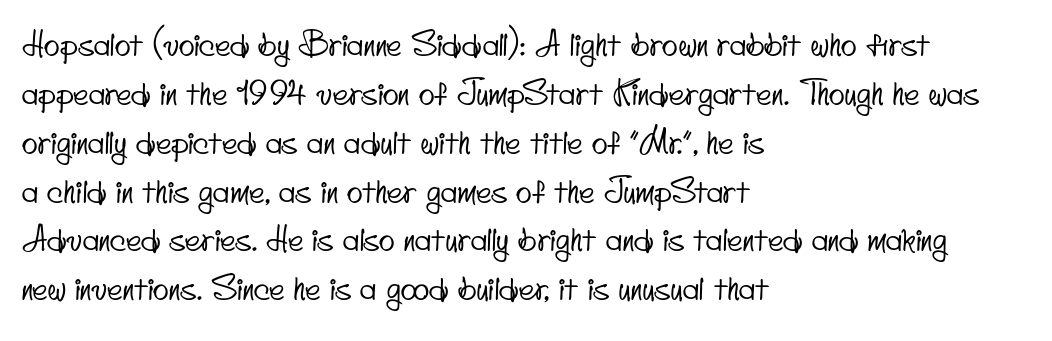
{"serif": "no", "width": "condensed", "stroke_contrast": "low", "x_height": "small", "monospaced": "no", "underline": "no", "align": "left", "line_spacing": "normal", "line_spacing_ratio": 1.48, "letter_spacing": "normal", "letter_spacing_em": 0.0, "glyph_px": 33}
